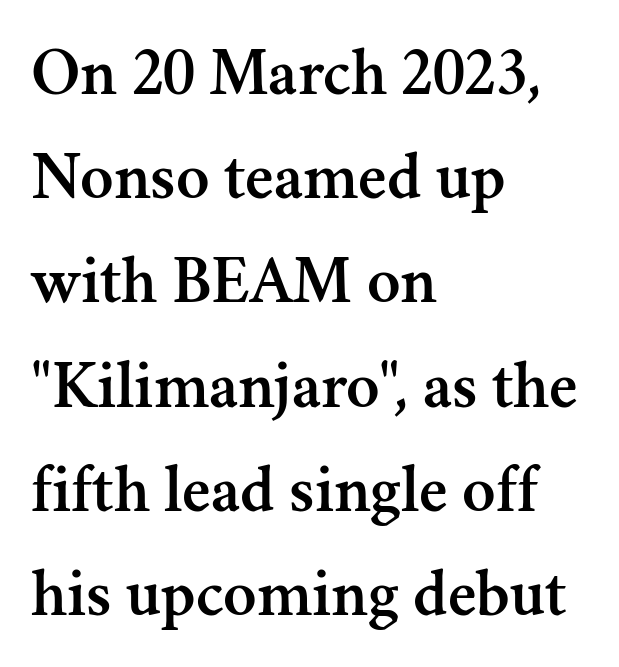
Layout note: lines flush left. Proportional: the letters do not fall into vertical columns. Posture: vertical. Regarding leading, the lines here are spaced in the standard way. Default kerning and tracking; the words read as compact shapes.
